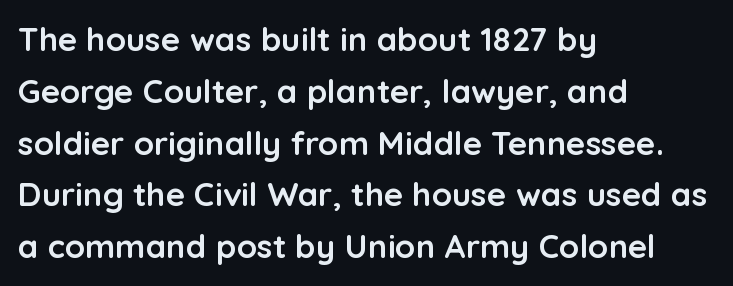
Note the varied advance widths — an 'i' is clearly narrower than an 'm'. How are the letters spaced? Ordinarily, with no added tracking. If you drew a line through each stem, it would be perfectly vertical. Look at the stroke-to-counter ratio: heavy, a bold.
